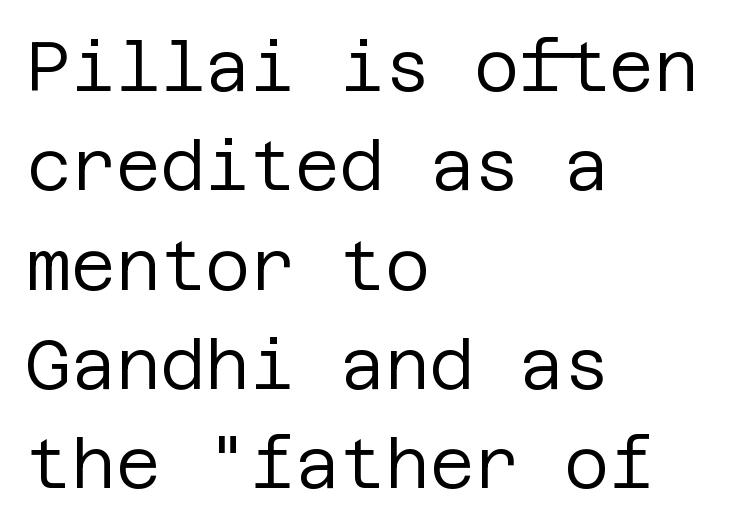
The image shows 69 px regular-weight sans-serif type, upright; set left-aligned, normal line spacing (1.44x), normal letter spacing, not underlined; low stroke contrast and a large x-height.
